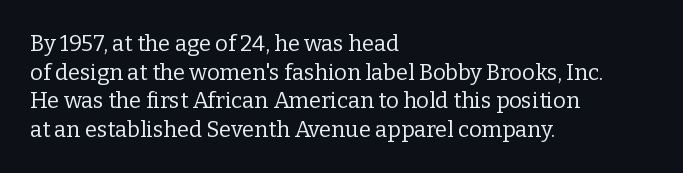
Check the space under the baseline: it is left empty. Characters follow at the spacing the type designer built in. These glyphs show unthickened strokes, regular width or finer. This is the regular roman posture of the typeface. A typesetter would call this leading conventional body-copy spacing. The compositor pushed each line to the left boundary.
